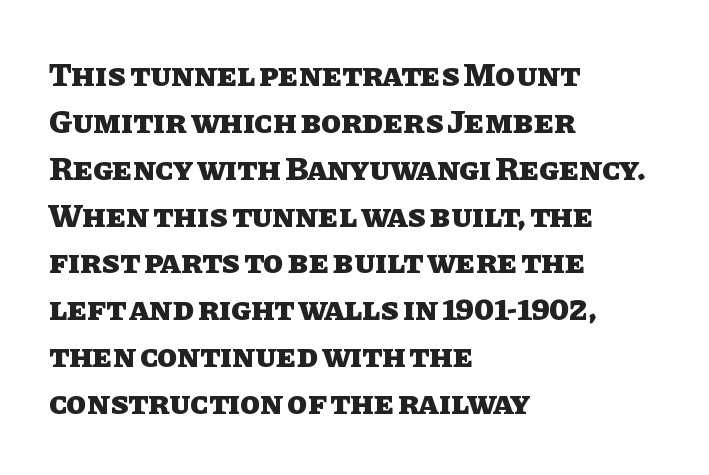
A typesetter would call this leading conventional body-copy spacing. Character widths vary here, with narrow letters taking less room than wide ones. A clean baseline with only descenders dipping below it. Italic? Not at all — the glyphs are vertical. Short and long lines alike share a common starting point at left. The passage shown has conventional tracking throughout.
